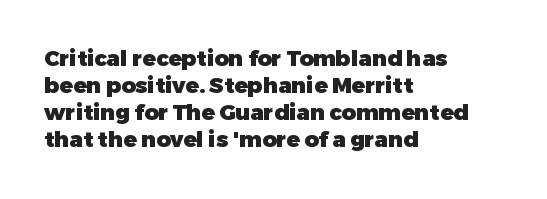
A typesetter would mark this as roman, not italic. What stands out about the letter spacing? Nothing — it is the standard amount. The baseline area is clear. Caption: bold face, heavy strokes.
